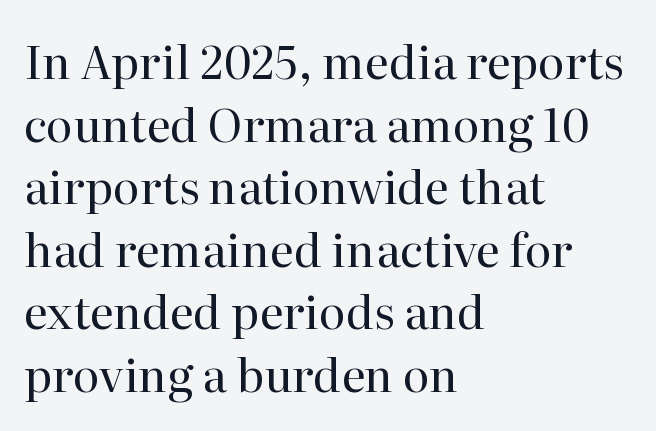
Q: Is the text bold? A: No.
Q: Is the text italic (slanted)? A: No, it is upright.
Q: Is the typeface a serif or a sans-serif typeface? A: Serif.
Q: Is the text underlined? A: No.
Q: How is the paragraph aligned? A: Left-aligned.
Q: Is the spacing between letters normal or unusually wide? A: Normal.
Q: Is the spacing between lines tight, normal or loose? A: Normal.
Q: Width (condensed, normal, or wide)? A: Normal.
Q: Stroke contrast? A: High.
Q: x-height? A: Medium.
Q: Monospaced? A: No.
